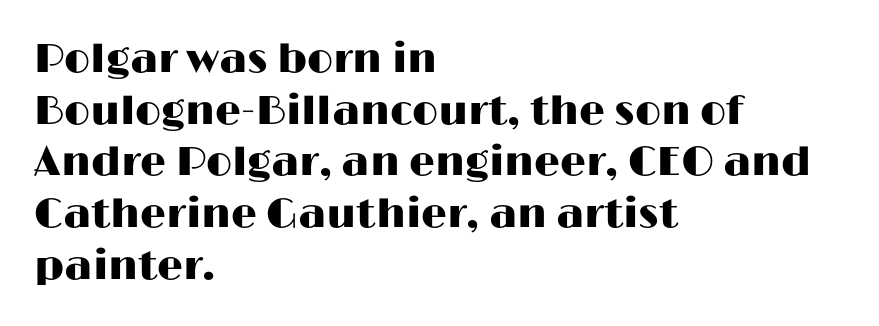
Standard letterfit; no display-style spreading of the glyphs. Letterform terminals end flat and unadorned throughout the passage. Vertical spacing — default. These lines are rendered in a variable-pitch font. A bare baseline throughout the passage. The letters stand straight up with perfectly vertical stems.
